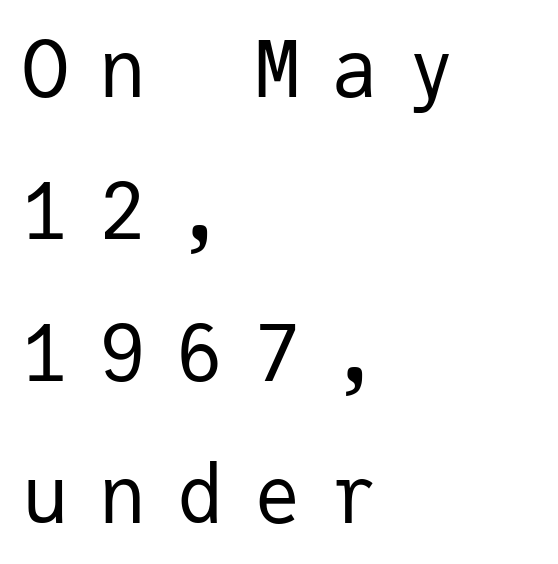
The image shows 78 px regular-weight sans-serif type, upright, monospaced; set left-aligned, line spacing 1.82x, unusually wide letter spacing (+0.39 em), not underlined; low stroke contrast and a medium x-height.
